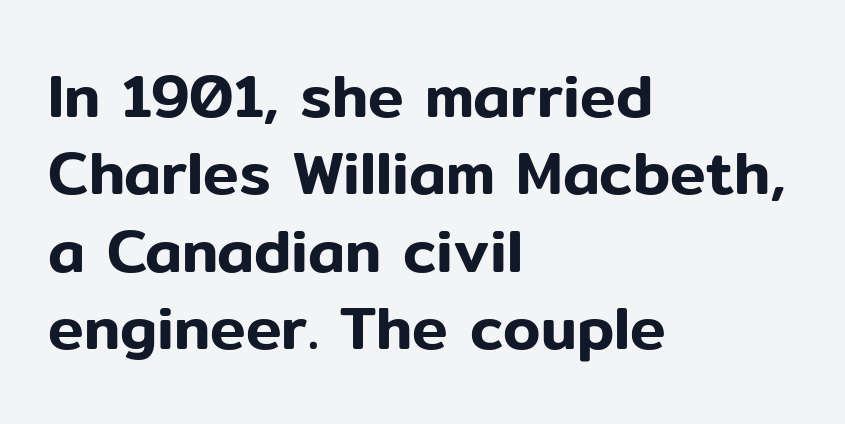
How are the letters spaced? Ordinarily, with no added tracking. Descenders hang freely into open space. A typesetter would mark this as roman, not italic. Every row of glyphs begins at an identical x-position on the left. Letterform terminals end flat and unadorned throughout the passage.
